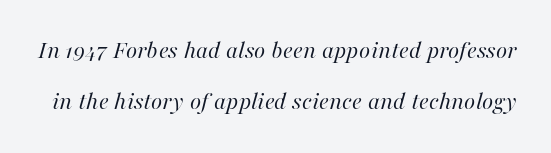
The image shows 26 px text type, italic (leaning right); set loose line spacing (1.97x), normal letter spacing, not underlined.
